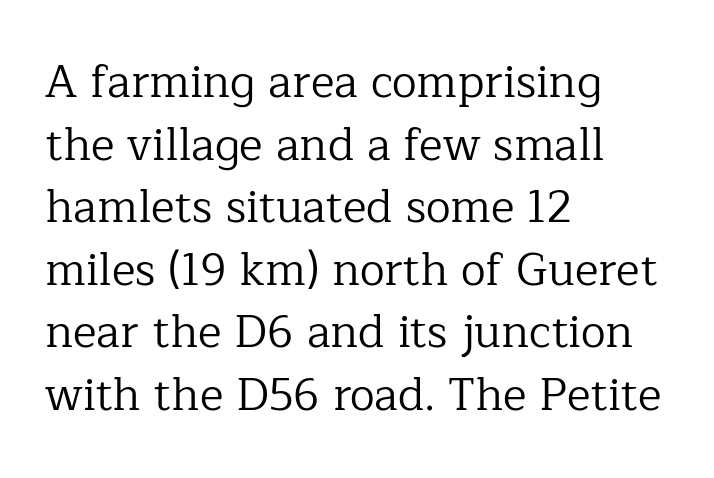
{"serif": "yes", "italic": "no", "bold": "no", "weight": "regular", "width": "normal", "stroke_contrast": "low", "x_height": "medium", "monospaced": "no", "underline": "no", "align": "left", "line_spacing": "normal", "line_spacing_ratio": 1.39, "letter_spacing": "normal", "letter_spacing_em": 0.0, "glyph_px": 45}
